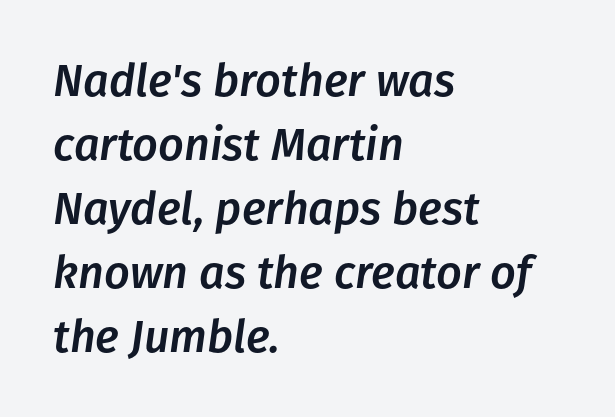
Q: Is the text italic (slanted)? A: Yes, it leans right by about 8 degrees.
Q: Is the text underlined? A: No.
Q: How is the paragraph aligned? A: Left-aligned.
Q: Is the spacing between letters normal or unusually wide? A: Normal.
Q: Is the spacing between lines tight, normal or loose? A: Normal.
Q: Width (condensed, normal, or wide)? A: Normal.
Q: Stroke contrast? A: Low.
Q: x-height? A: Medium.
Q: Monospaced? A: No.
